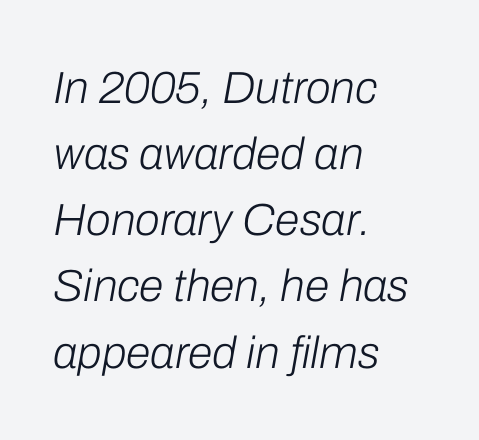
Short and long lines alike share a common starting point at left. Short note: letters normally spaced. The weight tops out at a normal text grade. The text carries the slant typical of an italic or oblique font. A bare baseline throughout the passage.
